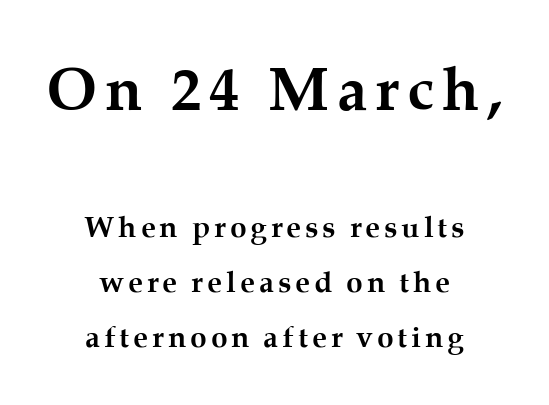
{"serif": "yes", "italic": "no", "bold": "yes", "weight": "semibold", "width": "normal", "stroke_contrast": "medium", "x_height": "medium", "monospaced": "no", "underline": "no", "align": "center", "line_spacing_ratio": 1.83, "larger_block": "first", "size_ratio": 2.03, "glyph_px": 61}
